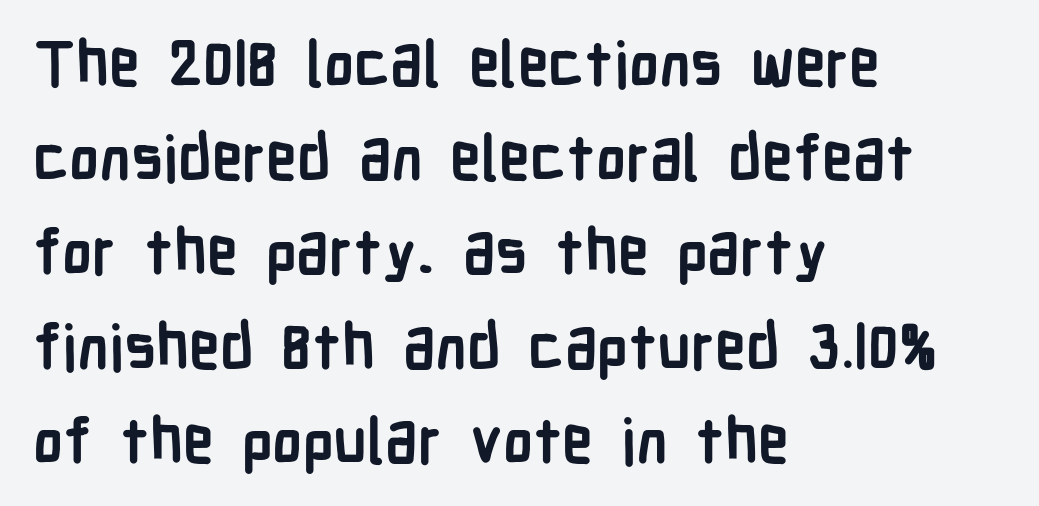
Q: Is the text bold? A: Yes.
Q: Is the text italic (slanted)? A: No, it is upright.
Q: Is the typeface a serif or a sans-serif typeface? A: Sans-serif.
Q: Is the text underlined? A: No.
Q: How is the paragraph aligned? A: Left-aligned.
Q: Is the spacing between letters normal or unusually wide? A: Normal.
Q: Is the spacing between lines tight, normal or loose? A: Normal.
Q: Width (condensed, normal, or wide)? A: Condensed.
Q: Stroke contrast? A: Low.
Q: x-height? A: Medium.
Q: Monospaced? A: No.
